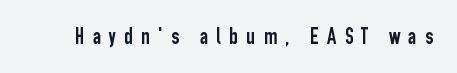
Q: Is the text italic (slanted)? A: No, it is upright.
Q: Is the text underlined? A: No.
Q: Is the spacing between letters normal or unusually wide? A: Unusually wide.
